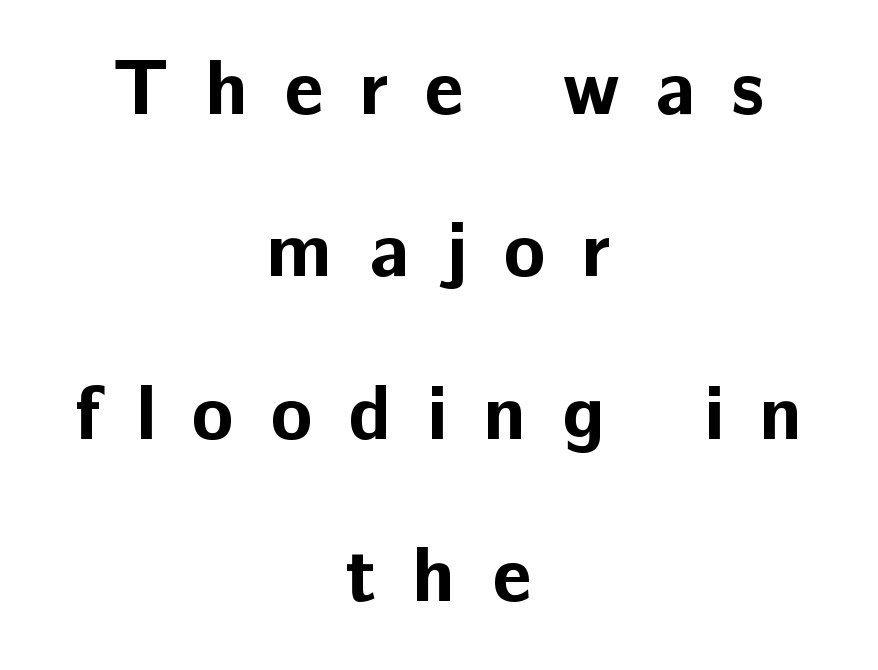
{"serif": "no", "italic": "no", "bold": "yes", "weight": "bold", "width": "normal", "stroke_contrast": "low", "x_height": "medium", "monospaced": "no", "underline": "no", "align": "center", "line_spacing": "loose", "line_spacing_ratio": 2.11, "letter_spacing": "wide", "letter_spacing_em": 0.47, "glyph_px": 77}
